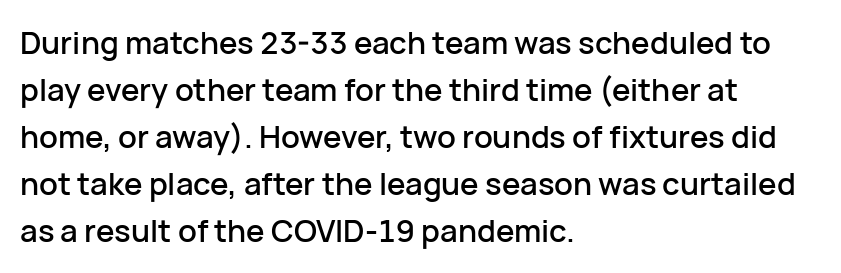
{"serif": "no", "italic": "no", "width": "normal", "stroke_contrast": "low", "x_height": "medium", "monospaced": "no", "underline": "no", "align": "left", "line_spacing": "normal", "line_spacing_ratio": 1.52, "letter_spacing": "normal", "letter_spacing_em": 0.0, "glyph_px": 31}
